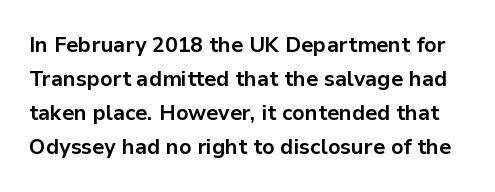
{"italic": "no", "bold": "yes", "underline": "no", "line_spacing": "normal", "line_spacing_ratio": 1.55, "letter_spacing": "normal", "letter_spacing_em": 0.0, "glyph_px": 22}
